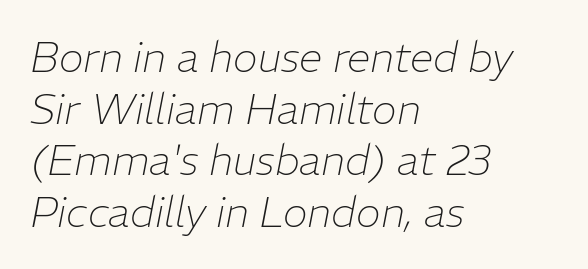
The image shows 42 px thin type, italic (leaning right); set left-aligned, line spacing 1.23x, normal letter spacing, not underlined; low stroke contrast and a medium x-height.
